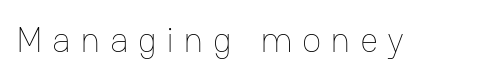
The image shows 36 px thin type, upright; set unusually wide letter spacing (+0.25 em), not underlined; low stroke contrast and a medium x-height.
